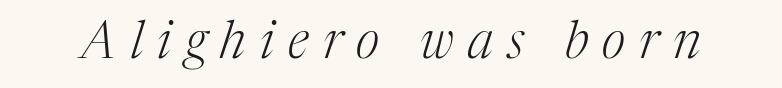
{"serif": "yes", "italic": "yes", "lean": "right", "slant_degrees": 17, "bold": "no", "weight": "light", "width": "normal", "stroke_contrast": "medium", "x_height": "medium", "monospaced": "no", "underline": "no", "letter_spacing": "wide", "letter_spacing_em": 0.28, "glyph_px": 51}
